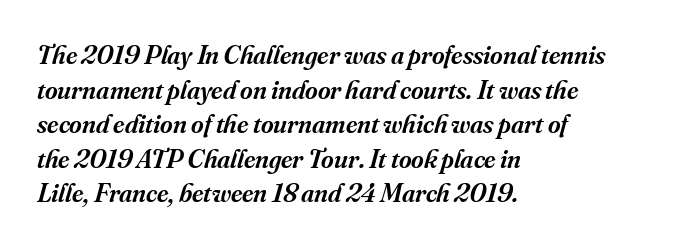
How heavy is the stroke? Medium-heavy — a semibold, shy of bold. This sample keeps an unexceptional amount of space between lines. These lines stack with their left ends in a neat column. Letter spacing: default.
